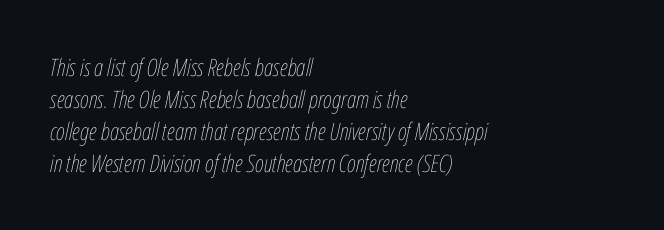
The rag falls on the right side of this text block. Just letters on the line, the space beneath them empty. Quick note: interline space is typical. Tracking here is standard; glyphs follow each other at the usual distance.
